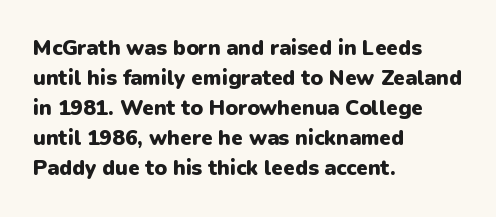
{"italic": "no", "bold": "yes", "underline": "no", "align": "left", "line_spacing": "normal", "line_spacing_ratio": 1.43, "letter_spacing": "normal", "letter_spacing_em": 0.0, "glyph_px": 21}
